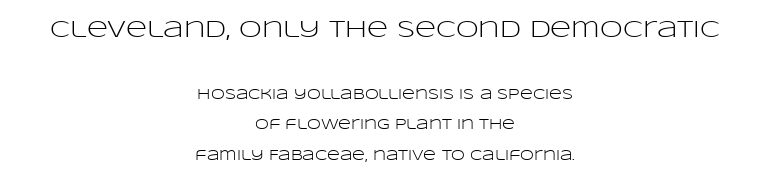
{"italic": "no", "bold": "no", "underline": "no", "align": "center", "line_spacing": "loose", "line_spacing_ratio": 2.18, "letter_spacing": "normal", "letter_spacing_em": 0.0, "larger_block": "first", "size_ratio": 1.64, "glyph_px": 23}
